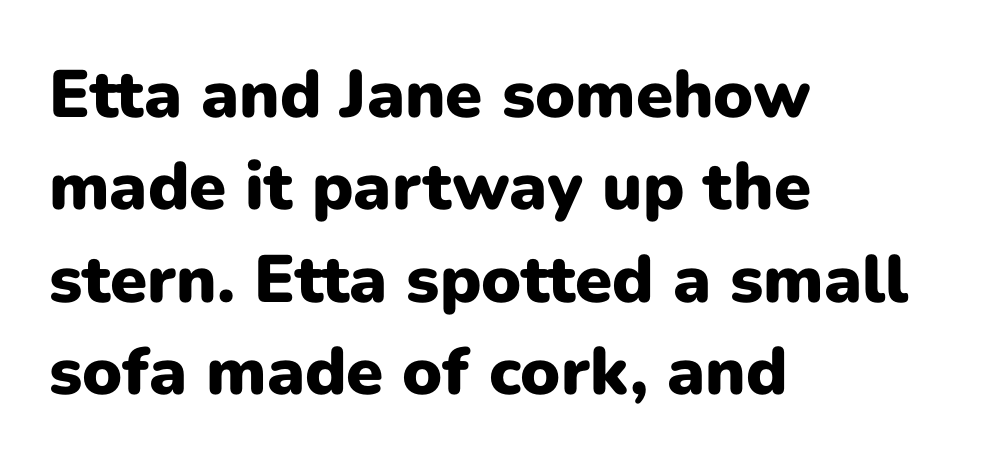
Q: Is the text bold? A: Yes.
Q: Is the text italic (slanted)? A: No, it is upright.
Q: Is the typeface a serif or a sans-serif typeface? A: Sans-serif.
Q: Is the text underlined? A: No.
Q: How is the paragraph aligned? A: Left-aligned.
Q: Is the spacing between letters normal or unusually wide? A: Normal.
Q: Is the spacing between lines tight, normal or loose? A: Normal.
Q: Width (condensed, normal, or wide)? A: Normal.
Q: Stroke contrast? A: Low.
Q: x-height? A: Medium.
Q: Monospaced? A: No.
